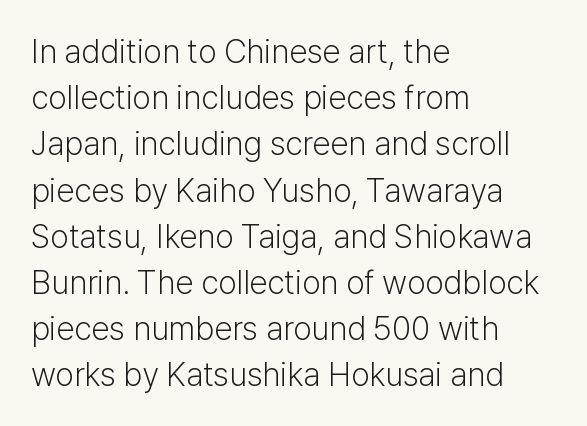
{"serif": "no", "italic": "no", "bold": "no", "weight": "light", "width": "normal", "stroke_contrast": "low", "x_height": "medium", "monospaced": "no", "underline": "no", "align": "left", "line_spacing": "normal", "line_spacing_ratio": 1.4, "letter_spacing": "normal", "letter_spacing_em": 0.0, "glyph_px": 33}
